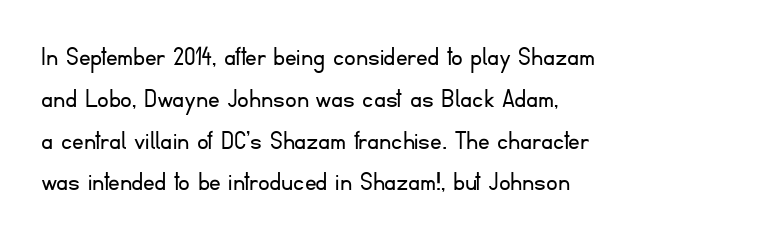
Q: Is the text bold? A: No.
Q: Is the text italic (slanted)? A: No, it is upright.
Q: Is the typeface a serif or a sans-serif typeface? A: Sans-serif.
Q: Is the text underlined? A: No.
Q: How is the paragraph aligned? A: Left-aligned.
Q: Is the spacing between letters normal or unusually wide? A: Normal.
Q: Is the spacing between lines tight, normal or loose? A: Normal.
Q: Width (condensed, normal, or wide)? A: Normal.
Q: Stroke contrast? A: Low.
Q: x-height? A: Small.
Q: Monospaced? A: No.
